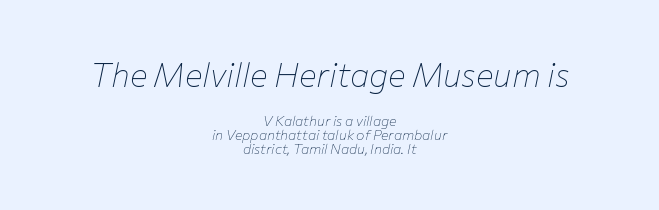
Typesetter's note — upper block bumped up in size, lower block left smaller. Decoration check: the copy has no underline. Spacing verdict: proportional, widths tailored to each character. Cramped leading. This reads as an unemphasized weight, regular at the heaviest.
